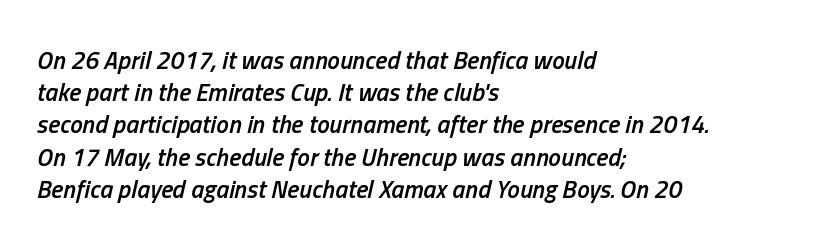
The image shows 25 px text type, italic (leaning right); set left-aligned, normal line spacing (1.29x), normal letter spacing, not underlined.
